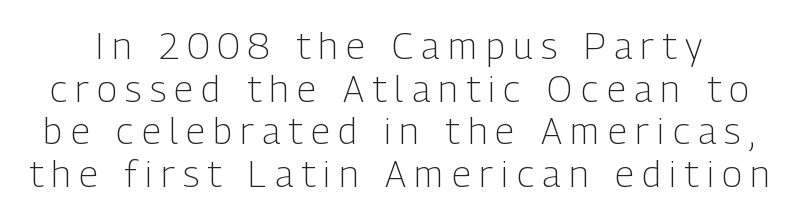
The image shows 37 px light, condensed sans-serif type, upright; set tight line spacing (1.15x), unusually wide letter spacing (+0.23 em), not underlined; low stroke contrast and a medium x-height.
